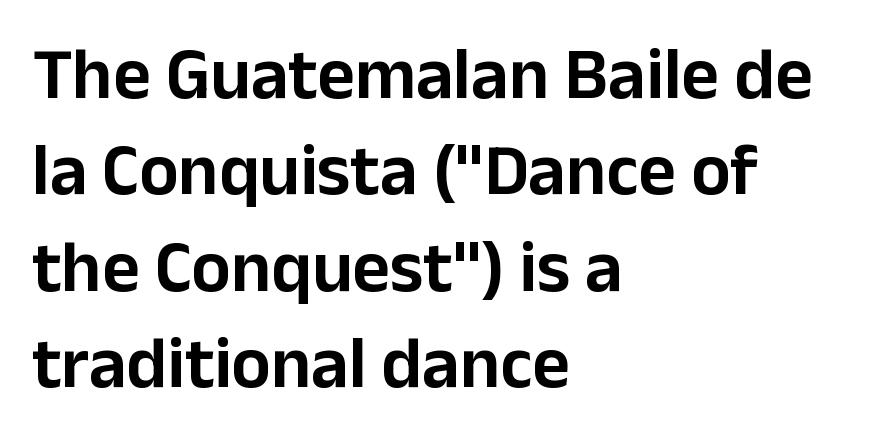
Spacing verdict: proportional, widths tailored to each character. The letters stand upright; this is a roman face. This sample is left-justified, so line endings fall wherever the words run out. The gaps between neighbouring characters are ordinary and unremarkable. You can tell from the bare stems that sans-serif type was used. Nobody drew a line under any word here.
